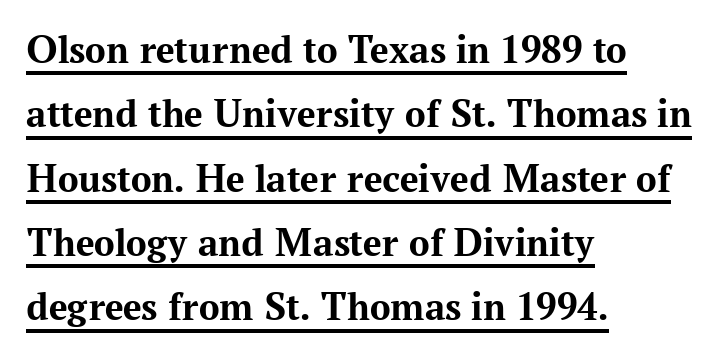
Q: Is the text bold? A: Yes.
Q: Is the text italic (slanted)? A: No, it is upright.
Q: Is the typeface a serif or a sans-serif typeface? A: Serif.
Q: Is the text underlined? A: Yes.
Q: How is the paragraph aligned? A: Left-aligned.
Q: Is the spacing between letters normal or unusually wide? A: Normal.
Q: Is the spacing between lines tight, normal or loose? A: Normal.
Q: Width (condensed, normal, or wide)? A: Normal.
Q: Stroke contrast? A: Medium.
Q: x-height? A: Medium.
Q: Monospaced? A: No.
